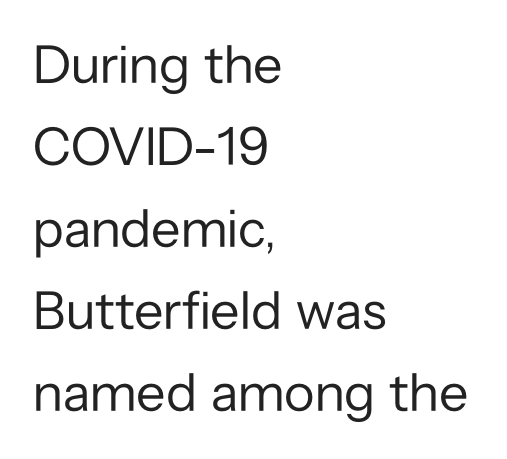
The image shows 54 px regular-weight sans-serif type, upright; set left-aligned, normal line spacing (1.52x), normal letter spacing, not underlined; low stroke contrast and a medium x-height.
